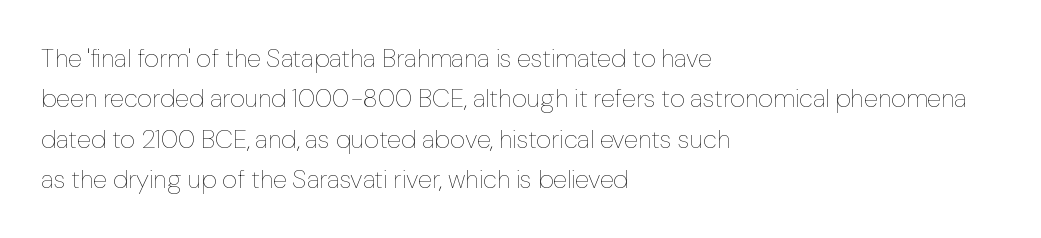
{"italic": "no", "bold": "no", "underline": "no", "align": "left", "line_spacing": "normal", "line_spacing_ratio": 1.55, "letter_spacing": "normal", "letter_spacing_em": 0.0, "glyph_px": 26}
